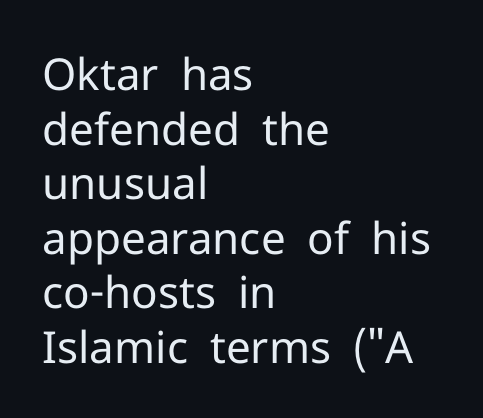
Q: Is the text bold? A: No.
Q: Is the text italic (slanted)? A: No, it is upright.
Q: Is the typeface a serif or a sans-serif typeface? A: Sans-serif.
Q: Is the text underlined? A: No.
Q: How is the paragraph aligned? A: Left-aligned.
Q: Is the spacing between letters normal or unusually wide? A: Normal.
Q: Width (condensed, normal, or wide)? A: Normal.
Q: Stroke contrast? A: Low.
Q: x-height? A: Medium.
Q: Monospaced? A: No.
